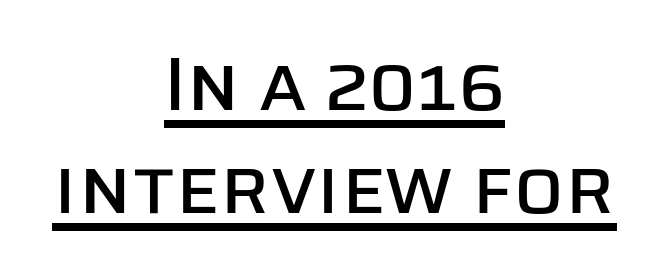
The designer went with a sans here, leaving each stem footless. Short note: letters normally spaced. How would I describe the line gaps? Plain and ordinary. This rendering features underlined lettering. The passage shown is typed in a proportional face where columns would drift.
